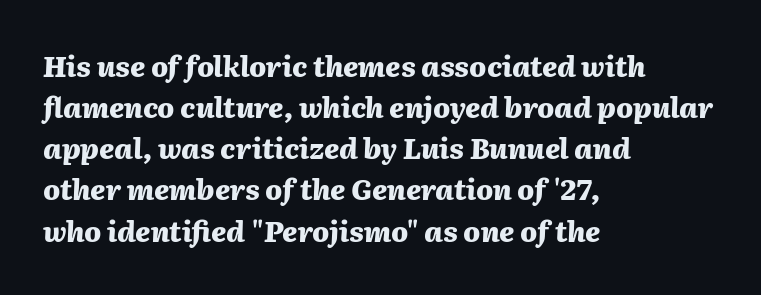
Q: Is the text bold? A: Yes.
Q: Is the text italic (slanted)? A: Yes, it leans right by about 2 degrees.
Q: Is the text underlined? A: No.
Q: How is the paragraph aligned? A: Left-aligned.
Q: Is the spacing between letters normal or unusually wide? A: Normal.
Q: Is the spacing between lines tight, normal or loose? A: Normal.
Q: Width (condensed, normal, or wide)? A: Normal.
Q: Stroke contrast? A: Medium.
Q: x-height? A: Medium.
Q: Monospaced? A: No.
